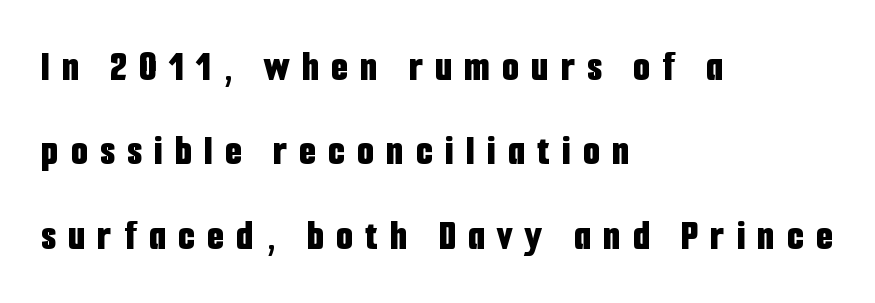
The image shows 43 px bold, condensed sans-serif type, upright; set left-aligned, loose line spacing (1.96x), unusually wide letter spacing (+0.29 em), not underlined; low stroke contrast and a medium x-height.
